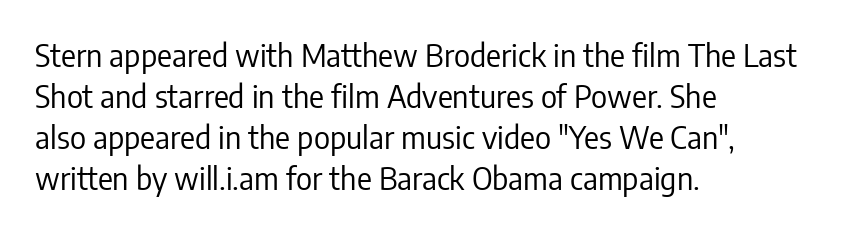
Q: Is the text bold? A: No.
Q: Is the text italic (slanted)? A: No, it is upright.
Q: Is the typeface a serif or a sans-serif typeface? A: Sans-serif.
Q: Is the text underlined? A: No.
Q: How is the paragraph aligned? A: Left-aligned.
Q: Is the spacing between letters normal or unusually wide? A: Normal.
Q: Is the spacing between lines tight, normal or loose? A: Normal.
Q: Width (condensed, normal, or wide)? A: Condensed.
Q: Stroke contrast? A: Low.
Q: x-height? A: Medium.
Q: Monospaced? A: No.
